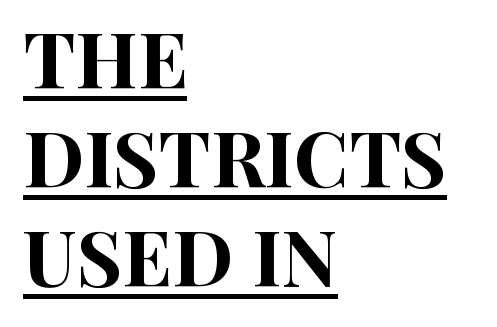
{"serif": "no", "italic": "no", "width": "condensed", "stroke_contrast": "high", "x_height": "large", "monospaced": "no", "underline": "yes", "align": "left", "line_spacing": "normal", "line_spacing_ratio": 1.27, "letter_spacing": "normal", "letter_spacing_em": 0.0, "glyph_px": 78}
